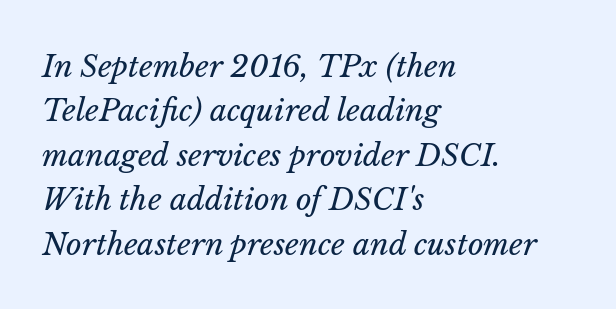
The image shows 30 px regular-weight type, italic (leaning right); set left-aligned, normal line spacing (1.48x), normal letter spacing, not underlined; low stroke contrast and a medium x-height.
